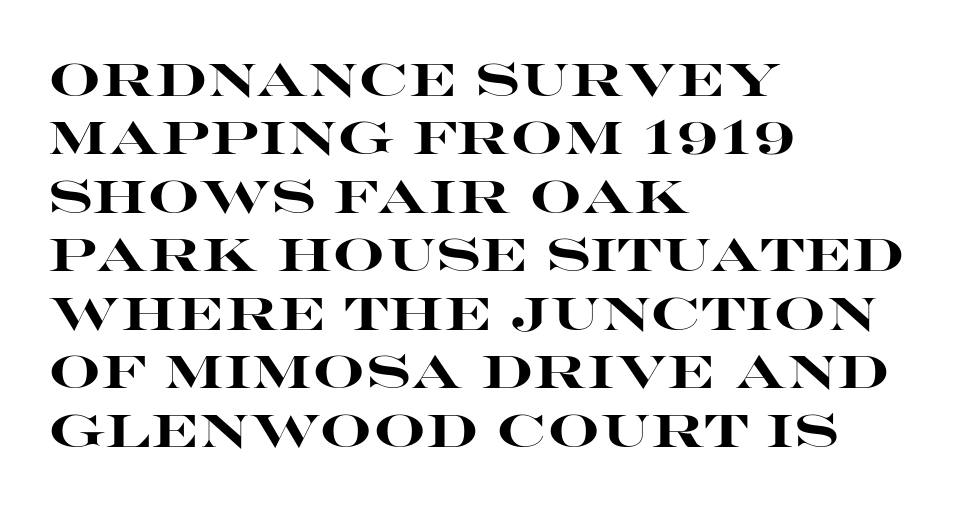
{"italic": "no", "bold": "yes", "weight": "heavy", "width": "wide", "stroke_contrast": "high", "x_height": "large", "monospaced": "no", "underline": "no", "align": "left", "line_spacing": "normal", "line_spacing_ratio": 1.27, "letter_spacing": "normal", "letter_spacing_em": 0.0, "glyph_px": 46}
